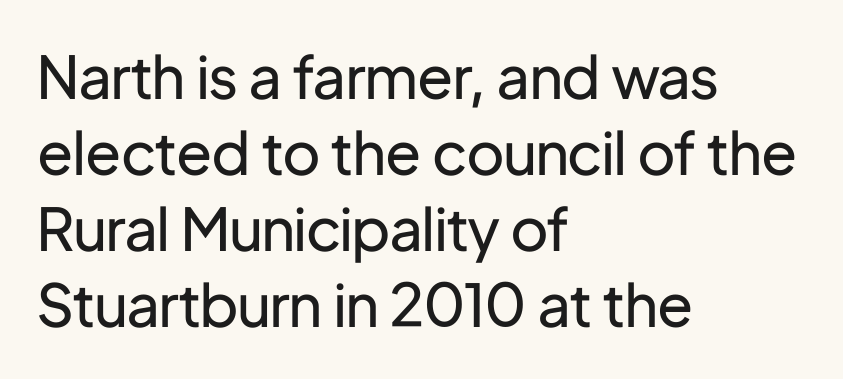
{"serif": "no", "italic": "no", "bold": "no", "weight": "regular", "width": "normal", "stroke_contrast": "low", "x_height": "medium", "monospaced": "no", "underline": "no", "align": "left", "line_spacing": "normal", "line_spacing_ratio": 1.29, "letter_spacing": "normal", "letter_spacing_em": 0.0, "glyph_px": 59}
